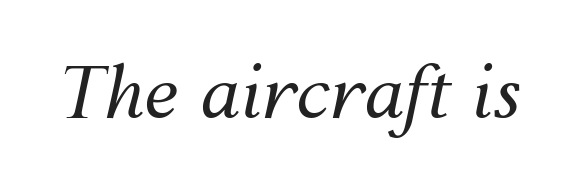
Do the characters align in a grid? No, the font is proportional. Lines of text with bare space underneath. Between one letter and the next there's only the usual sliver of space. The typesetting does not lean heavy: it is not bold. The axis of the letterforms is tilted away from vertical.
